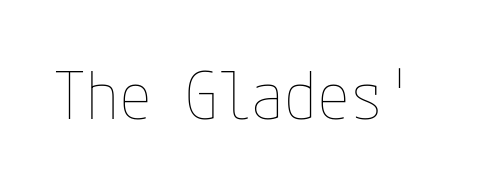
Q: Is the text bold? A: No.
Q: Is the text italic (slanted)? A: No, it is upright.
Q: Is the text underlined? A: No.
Q: Is the spacing between letters normal or unusually wide? A: Normal.
Q: Width (condensed, normal, or wide)? A: Condensed.
Q: Stroke contrast? A: Low.
Q: x-height? A: Medium.
